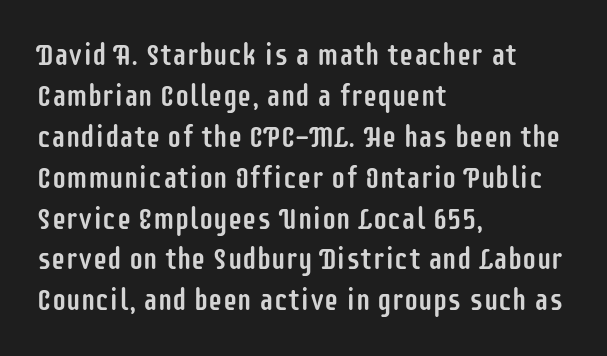
{"serif": "no", "italic": "no", "width": "condensed", "stroke_contrast": "low", "x_height": "large", "monospaced": "no", "underline": "no", "align": "left", "line_spacing": "normal", "line_spacing_ratio": 1.41, "letter_spacing": "normal", "letter_spacing_em": 0.0, "glyph_px": 29}
